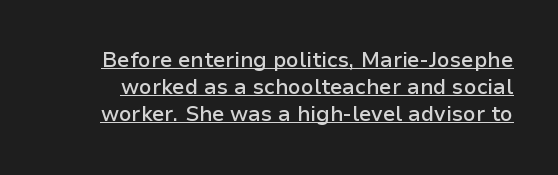
The image shows 21 px text type, upright; set normal line spacing (1.29x), normal letter spacing, underlined.
